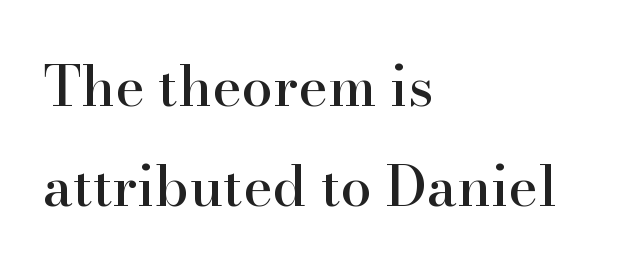
The image shows 56 px serif type, upright; set left-aligned, line spacing 1.79x, normal letter spacing, not underlined; high stroke contrast and a small x-height.
